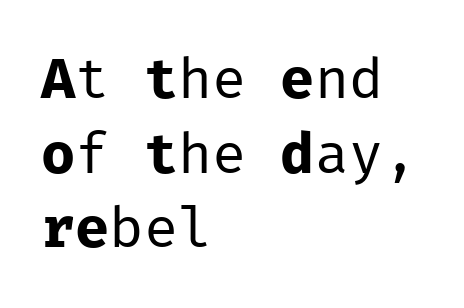
Is the block centered? No — it sits flush against the left margin. The font's upright variant was chosen for this text. The glyphs are unaccompanied by any horizontal stroke below them. The passage shown is typed in a monospace face where columns stay perfectly aligned.
